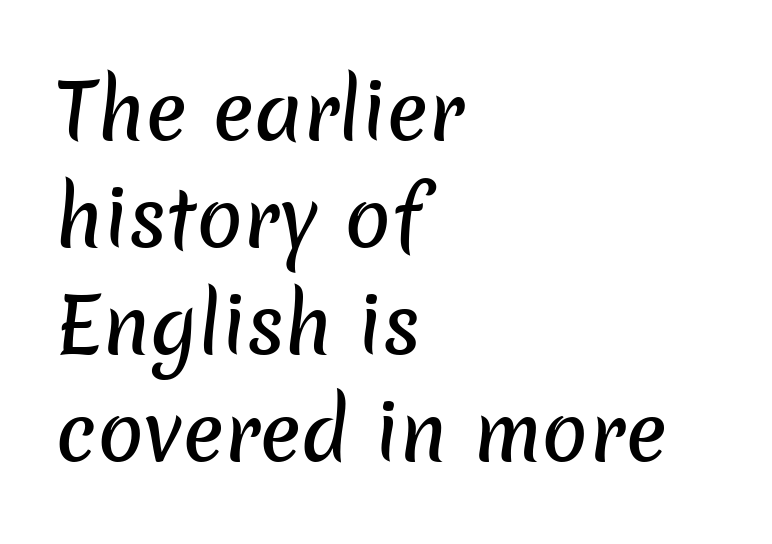
{"serif": "no", "width": "normal", "stroke_contrast": "low", "x_height": "medium", "monospaced": "no", "underline": "no", "align": "left", "line_spacing": "normal", "line_spacing_ratio": 1.39, "letter_spacing": "normal", "letter_spacing_em": 0.0, "glyph_px": 77}
